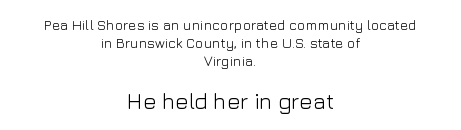
Anything drawn beneath the words? Only blank space. The lines in this sample share a center point and differ in where they start and stop. A typesetter would call this leading conventional body-copy spacing. Standard letterfit; no display-style spreading of the glyphs. A quiet, ordinary-to-light weight characterises the typeface. The composition opens small and finishes big.
